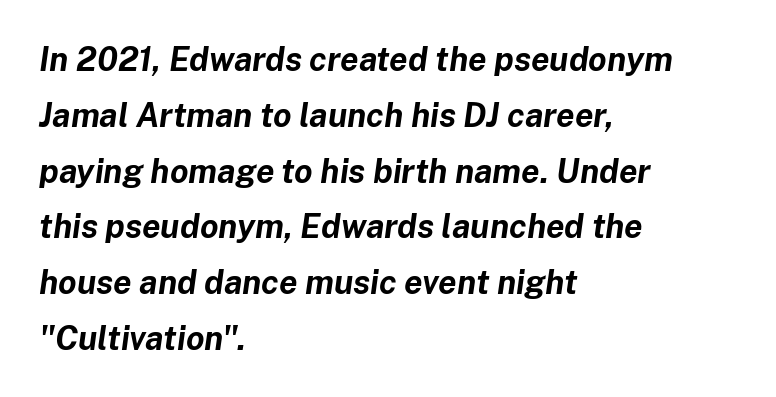
Reading down the block, your eye returns to a fixed left position each line. The font is running at its bold setting. Each letter keeps its own natural width here, so spacing adapts to shape. Rows of type keep a routine distance in the vertical direction. The zone under the glyphs is completely vacant.
